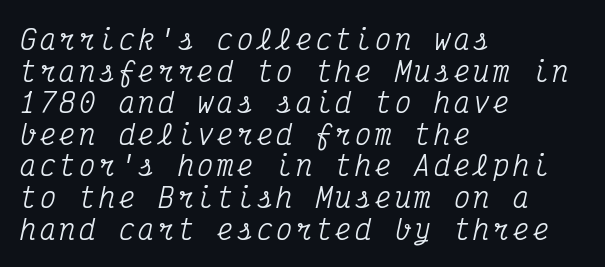
The image shows 27 px text type, italic (leaning right); set left-aligned, line spacing 1.17x, not underlined.
